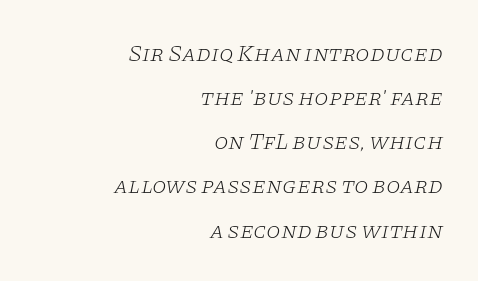
{"italic": "yes", "lean": "right", "slant_degrees": 11, "bold": "no", "underline": "no", "align": "right", "line_spacing": "loose", "line_spacing_ratio": 1.92, "letter_spacing": "normal", "letter_spacing_em": 0.0, "glyph_px": 23}
